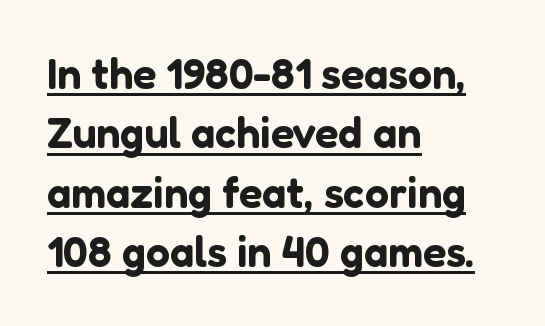
{"serif": "no", "italic": "no", "width": "normal", "stroke_contrast": "low", "x_height": "medium", "monospaced": "no", "underline": "yes", "align": "left", "line_spacing": "normal", "line_spacing_ratio": 1.38, "letter_spacing": "normal", "letter_spacing_em": 0.0, "glyph_px": 43}
